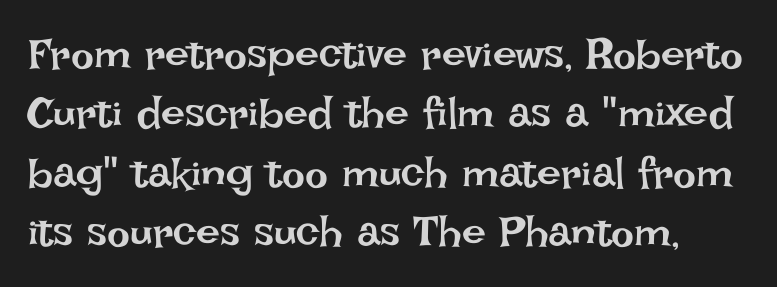
Q: Is the text bold? A: No.
Q: Is the text italic (slanted)? A: No, it is upright.
Q: Is the text underlined? A: No.
Q: Is the spacing between letters normal or unusually wide? A: Normal.
Q: Is the spacing between lines tight, normal or loose? A: Normal.
Q: Width (condensed, normal, or wide)? A: Normal.
Q: Stroke contrast? A: Low.
Q: x-height? A: Large.
Q: Monospaced? A: No.
